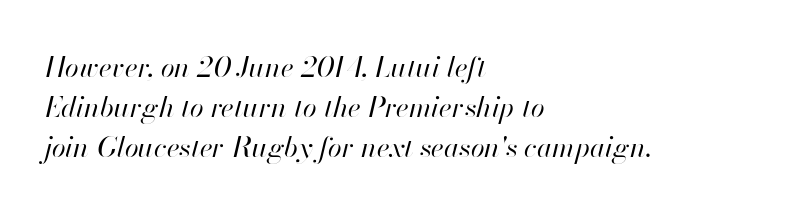
The image shows 28 px regular-weight type, italic (leaning right); set left-aligned, normal line spacing (1.42x), normal letter spacing, not underlined; high stroke contrast and a small x-height.
